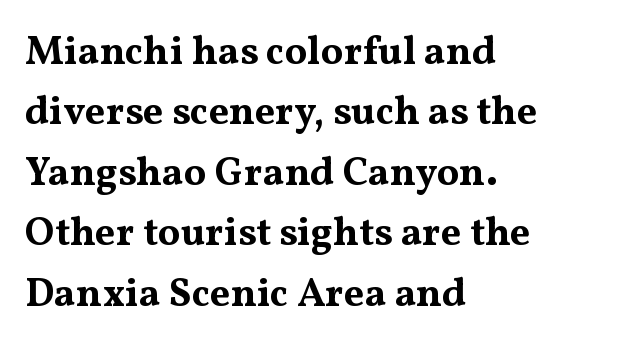
Q: Is the text bold? A: Yes.
Q: Is the text italic (slanted)? A: No, it is upright.
Q: Is the typeface a serif or a sans-serif typeface? A: Serif.
Q: Is the text underlined? A: No.
Q: How is the paragraph aligned? A: Left-aligned.
Q: Is the spacing between letters normal or unusually wide? A: Normal.
Q: Is the spacing between lines tight, normal or loose? A: Normal.
Q: Width (condensed, normal, or wide)? A: Wide.
Q: Stroke contrast? A: Medium.
Q: x-height? A: Medium.
Q: Monospaced? A: No.
